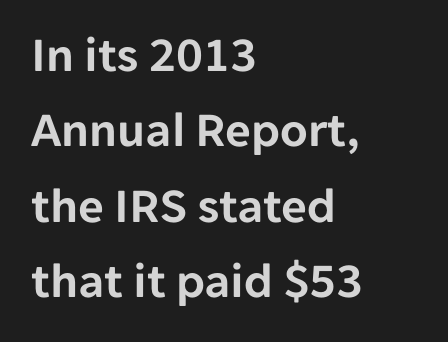
The image shows 50 px sans-serif type, upright; set left-aligned, normal line spacing (1.51x), normal letter spacing, not underlined; low stroke contrast and a medium x-height.
